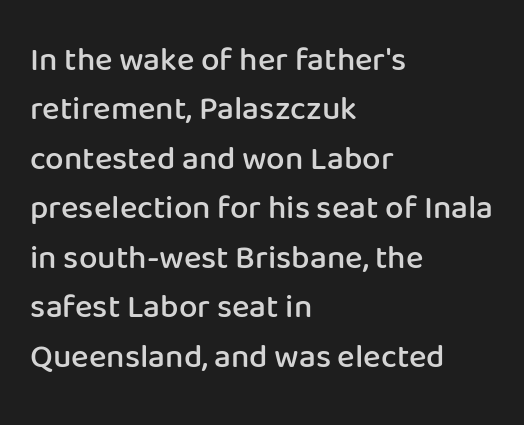
These lines sit exactly where default settings would place them. Tall strokes in this sample are plumb rather than angled. The words here are not underlined. Strokes here are thickened, but only to semibold level. Type style note: lacks serifs. The ragged edge is on the right, which tells us the setting is flush left.
